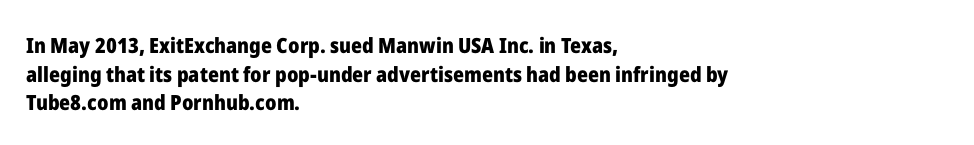
Q: Is the text bold? A: Yes.
Q: Is the text italic (slanted)? A: No, it is upright.
Q: Is the text underlined? A: No.
Q: How is the paragraph aligned? A: Left-aligned.
Q: Is the spacing between letters normal or unusually wide? A: Normal.
Q: Is the spacing between lines tight, normal or loose? A: Normal.
